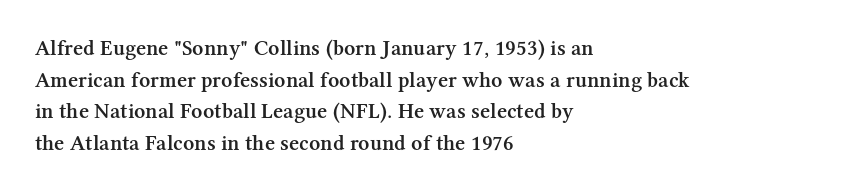
Q: Is the text bold? A: Semi-bold.
Q: Is the text italic (slanted)? A: No, it is upright.
Q: Is the text underlined? A: No.
Q: How is the paragraph aligned? A: Left-aligned.
Q: Is the spacing between letters normal or unusually wide? A: Normal.
Q: Is the spacing between lines tight, normal or loose? A: Normal.
